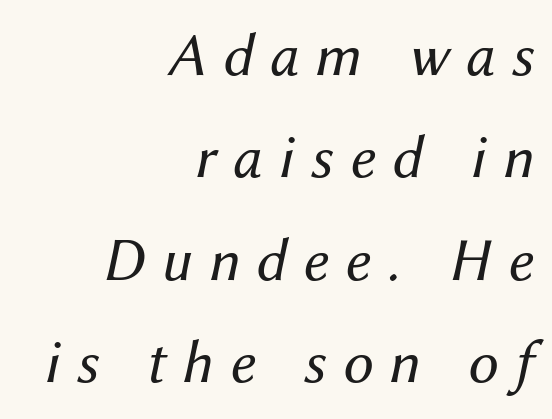
{"italic": "yes", "lean": "right", "slant_degrees": 12, "bold": "no", "weight": "regular", "width": "normal", "stroke_contrast": "medium", "x_height": "medium", "monospaced": "no", "underline": "no", "align": "right", "line_spacing": "normal", "line_spacing_ratio": 1.68, "letter_spacing": "wide", "letter_spacing_em": 0.27, "glyph_px": 61}
